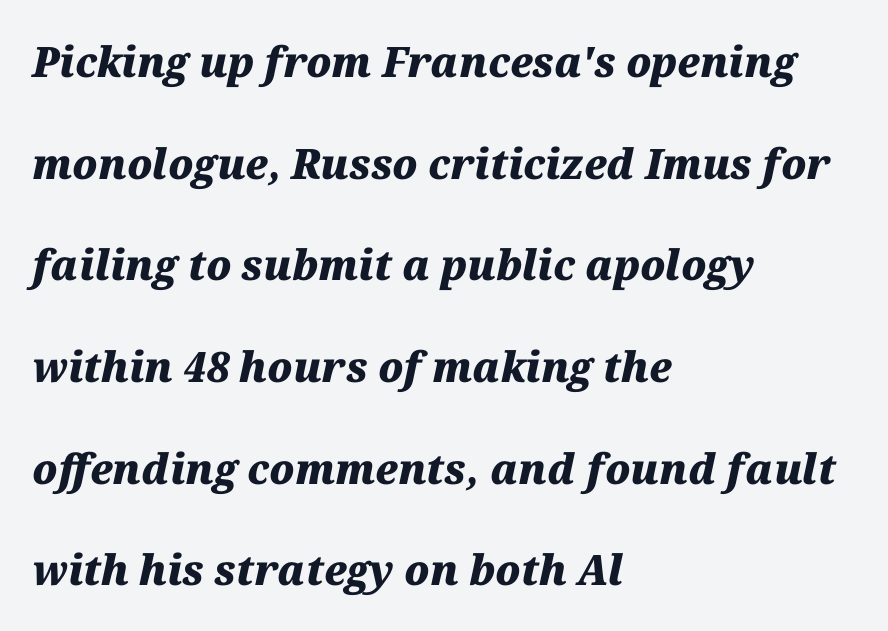
Just letters on the line, the space beneath them empty. The designer dialed line spacing up above the default. A typesetter would call this proportional, since set widths differ per character. Does the weight exceed regular? Yes, all the way to bold. The gaps between neighbouring characters are ordinary and unremarkable. Tall strokes in this sample are angled rather than plumb.
